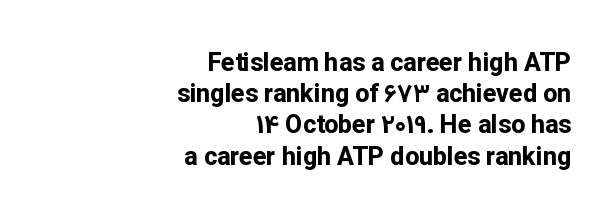
Q: Is the text bold? A: Yes.
Q: Is the text italic (slanted)? A: No, it is upright.
Q: Is the text underlined? A: No.
Q: How is the paragraph aligned? A: Right-aligned.
Q: Is the spacing between letters normal or unusually wide? A: Normal.
Q: Is the spacing between lines tight, normal or loose? A: Normal.
